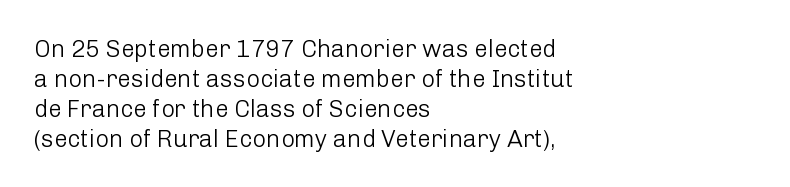
Q: Is the text bold? A: No.
Q: Is the text italic (slanted)? A: No, it is upright.
Q: Is the text underlined? A: No.
Q: How is the paragraph aligned? A: Left-aligned.
Q: Is the spacing between letters normal or unusually wide? A: Normal.
Q: Is the spacing between lines tight, normal or loose? A: Normal.
